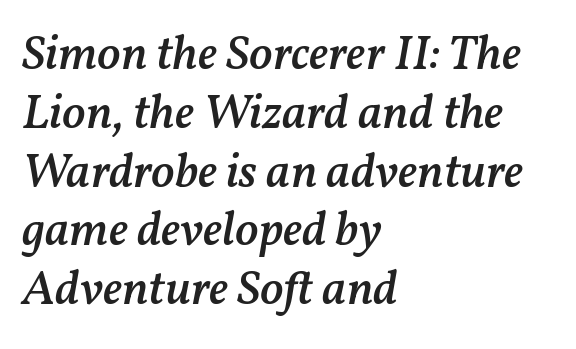
Looks like regular typesetting: each glyph gets only the width it needs. Casual observation: everything's shoved over to the left. The gap between lines stays unmarked. Heft: intermediate — a semibold. A typesetter would mark this as italic. Tracking value appears to be zero — textbook default spacing.
